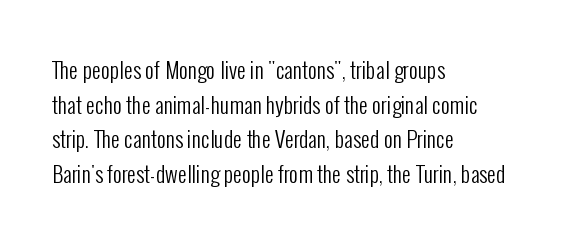
The image shows 22 px text type, upright; set left-aligned, normal line spacing (1.57x), normal letter spacing, not underlined.
